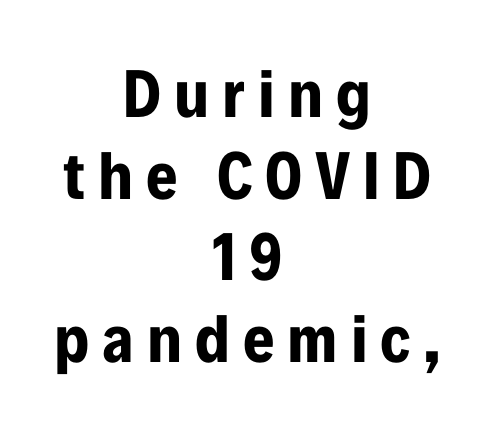
Every character sits straight up, as roman type does. No word sits above an underline. The designer went with a sans here, leaving each stem footless. Casual observation: everything's sitting right in the middle. Each letter keeps its own natural width here, so spacing adapts to shape. Set as a true bold cut, around the 700 mark.
